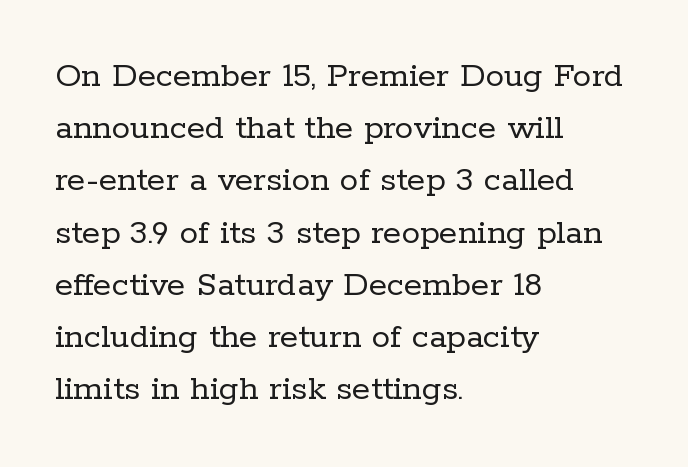
{"serif": "yes", "italic": "no", "bold": "no", "weight": "regular", "width": "normal", "stroke_contrast": "low", "x_height": "medium", "monospaced": "no", "underline": "no", "align": "left", "line_spacing": "normal", "line_spacing_ratio": 1.41, "letter_spacing": "normal", "letter_spacing_em": 0.0, "glyph_px": 37}
